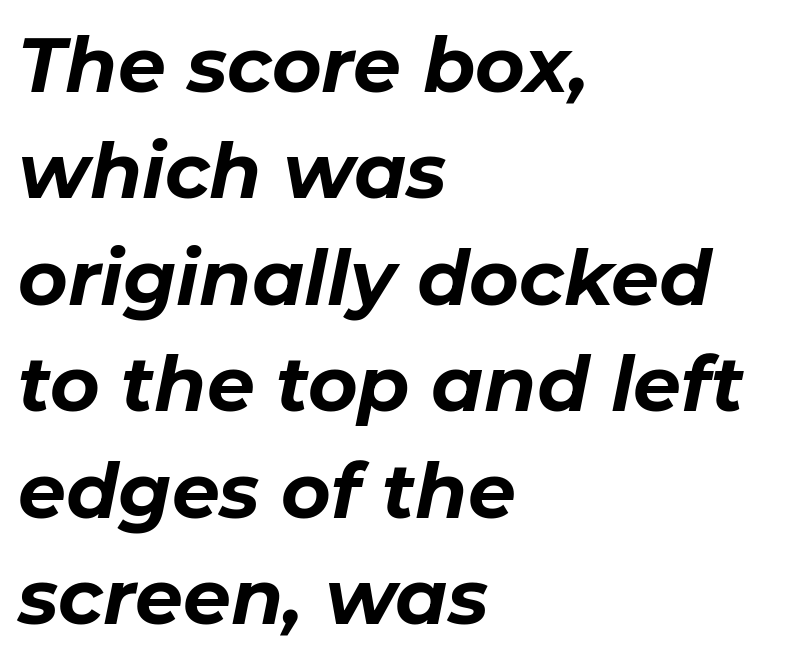
Q: Is the text bold? A: Yes.
Q: Is the text italic (slanted)? A: Yes, it leans right by about 11 degrees.
Q: Is the text underlined? A: No.
Q: How is the paragraph aligned? A: Left-aligned.
Q: Is the spacing between letters normal or unusually wide? A: Normal.
Q: Is the spacing between lines tight, normal or loose? A: Normal.
Q: Width (condensed, normal, or wide)? A: Normal.
Q: Stroke contrast? A: Low.
Q: x-height? A: Medium.
Q: Monospaced? A: No.
